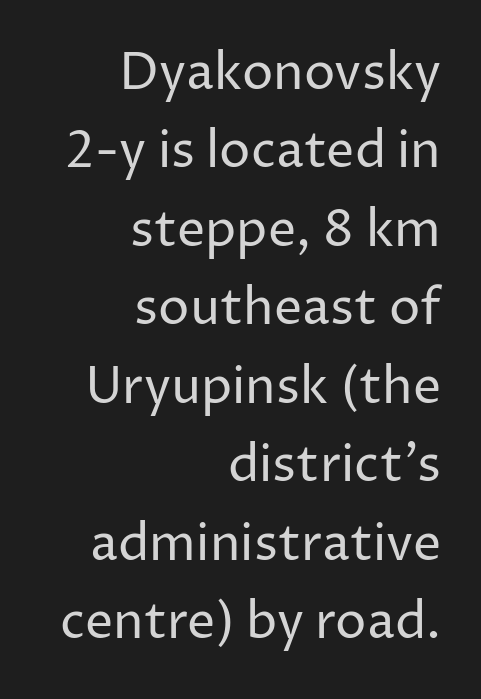
Italic: no, the glyphs are upright roman. The horizontal fit of the characters is conventional and even. Interline gaps are of average width in this sample. No chunkiness to these letters — they're not bold. Font category for this specimen: sans-serif.
